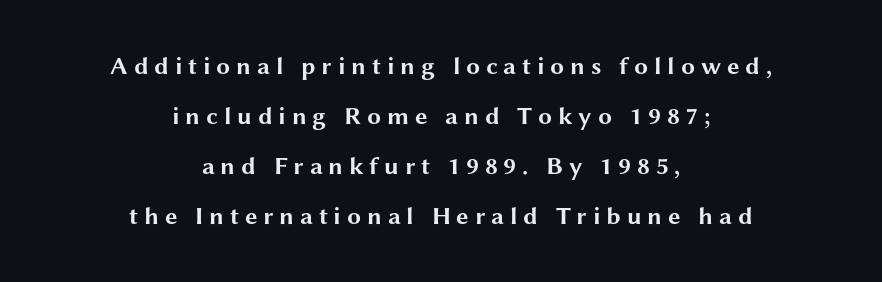
The image shows 25 px bold type, upright; set centered, loose line spacing (2.0x), unusually wide letter spacing (+0.23 em), not underlined.
